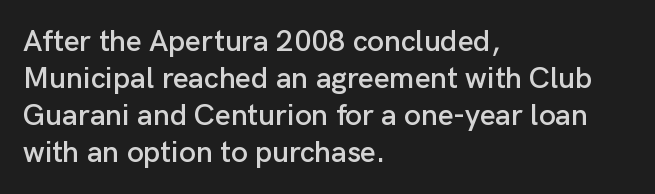
Q: Is the text italic (slanted)? A: No, it is upright.
Q: Is the typeface a serif or a sans-serif typeface? A: Sans-serif.
Q: Is the text underlined? A: No.
Q: How is the paragraph aligned? A: Left-aligned.
Q: Is the spacing between letters normal or unusually wide? A: Normal.
Q: Width (condensed, normal, or wide)? A: Normal.
Q: Stroke contrast? A: Low.
Q: x-height? A: Medium.
Q: Monospaced? A: No.
